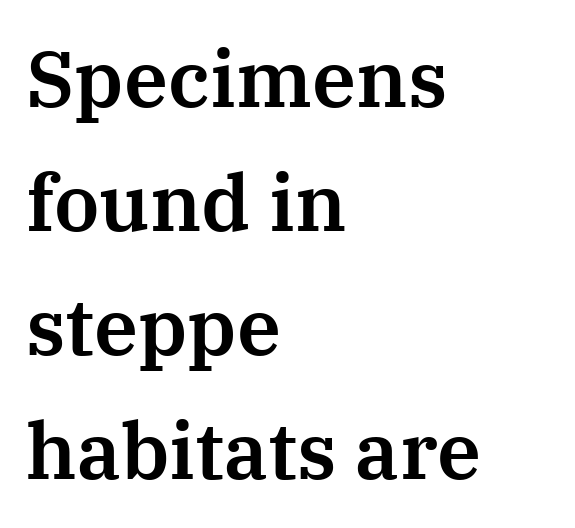
Q: Is the text italic (slanted)? A: No, it is upright.
Q: Is the typeface a serif or a sans-serif typeface? A: Serif.
Q: Is the text underlined? A: No.
Q: How is the paragraph aligned? A: Left-aligned.
Q: Is the spacing between letters normal or unusually wide? A: Normal.
Q: Is the spacing between lines tight, normal or loose? A: Normal.
Q: Width (condensed, normal, or wide)? A: Normal.
Q: Stroke contrast? A: Medium.
Q: x-height? A: Medium.
Q: Monospaced? A: No.
